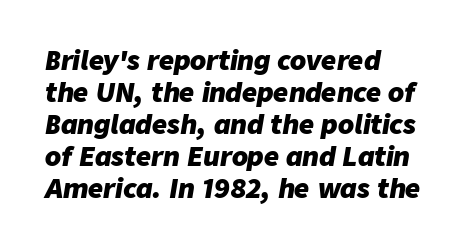
The image shows 26 px bold type, italic (leaning right); set left-aligned, line spacing 1.23x, normal letter spacing, not underlined.
